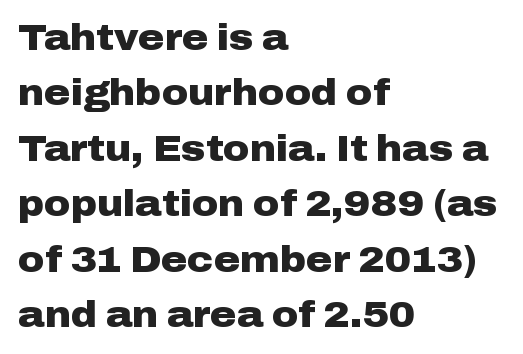
{"serif": "no", "italic": "no", "bold": "yes", "weight": "heavy", "width": "wide", "stroke_contrast": "low", "x_height": "medium", "monospaced": "no", "underline": "no", "align": "left", "line_spacing": "normal", "line_spacing_ratio": 1.54, "letter_spacing": "normal", "letter_spacing_em": 0.0, "glyph_px": 36}
